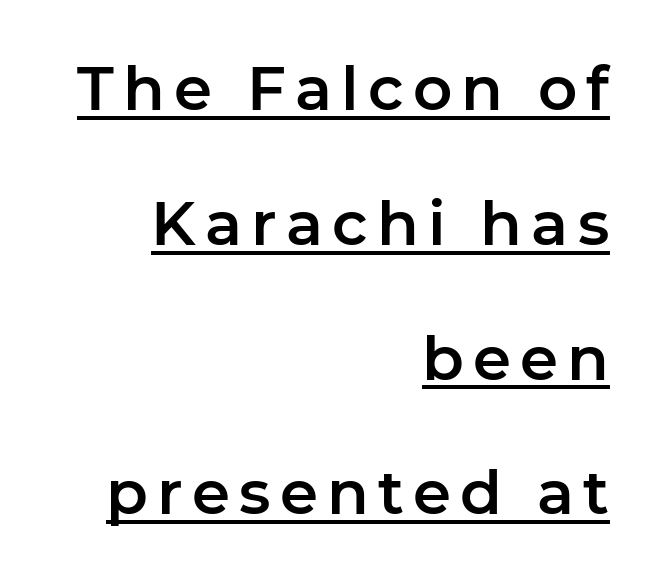
Q: Is the text italic (slanted)? A: No, it is upright.
Q: Is the typeface a serif or a sans-serif typeface? A: Sans-serif.
Q: Is the text underlined? A: Yes.
Q: How is the paragraph aligned? A: Right-aligned.
Q: Is the spacing between lines tight, normal or loose? A: Loose.
Q: Width (condensed, normal, or wide)? A: Normal.
Q: Stroke contrast? A: Low.
Q: x-height? A: Medium.
Q: Monospaced? A: No.
